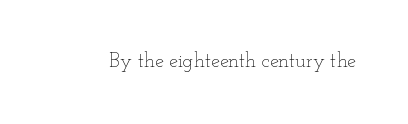
The image shows 20 px text type, upright; set normal letter spacing, not underlined.
